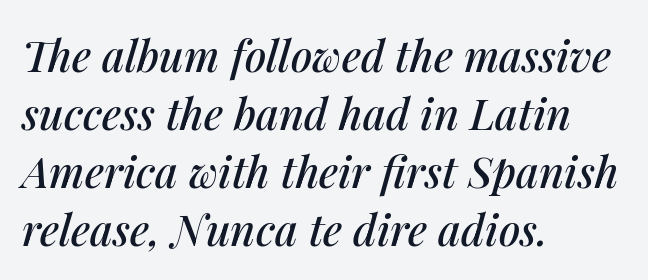
Between one letter and the next there's only the usual sliver of space. How would I describe the line gaps? Plain and ordinary. Slant detected: the letters are inclined. Any mark beneath the type? The region is blank.
